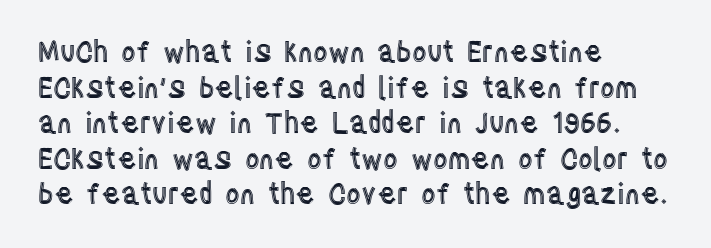
{"italic": "no", "width": "condensed", "x_height": "large", "monospaced": "no", "underline": "no", "align": "left", "line_spacing": "normal", "line_spacing_ratio": 1.27, "letter_spacing": "normal", "letter_spacing_em": 0.0, "glyph_px": 28}
